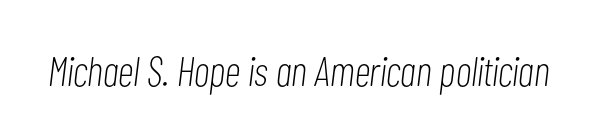
The image shows 41 px light, condensed type, italic (leaning right); set normal letter spacing, not underlined; low stroke contrast and a medium x-height.
